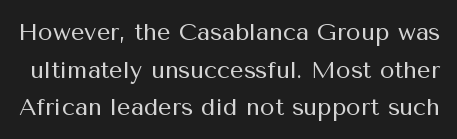
The image shows 24 px text type, upright; set normal line spacing (1.57x), normal letter spacing, not underlined.
